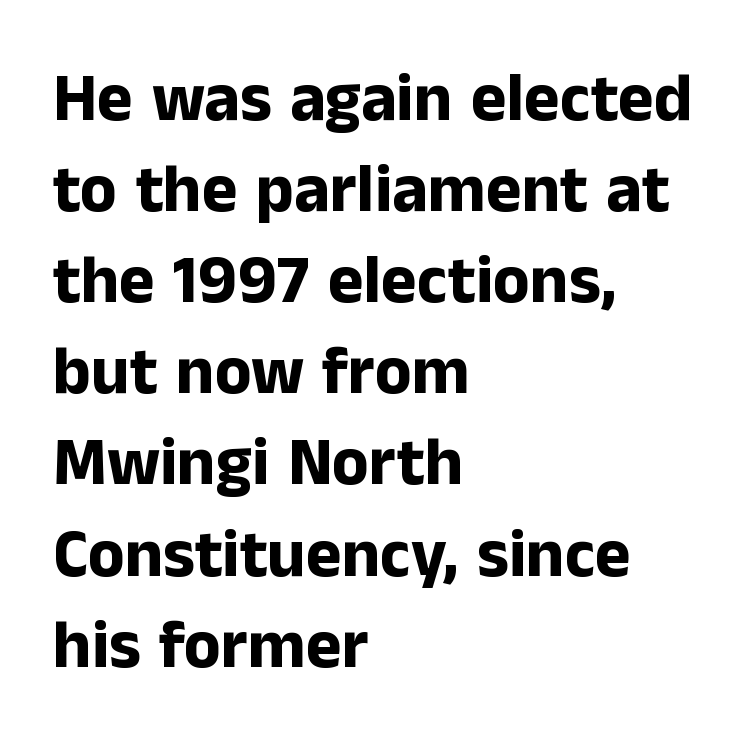
The image shows 68 px bold sans-serif type, upright; set left-aligned, normal line spacing (1.34x), normal letter spacing, not underlined; low stroke contrast and a medium x-height.
